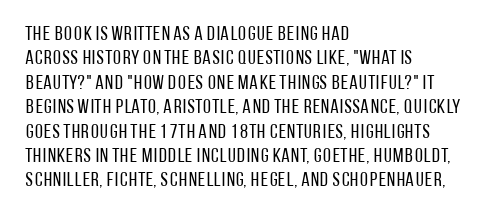
{"italic": "no", "bold": "no", "underline": "no", "align": "left", "line_spacing_ratio": 1.22, "letter_spacing": "normal", "letter_spacing_em": 0.0, "glyph_px": 20}
